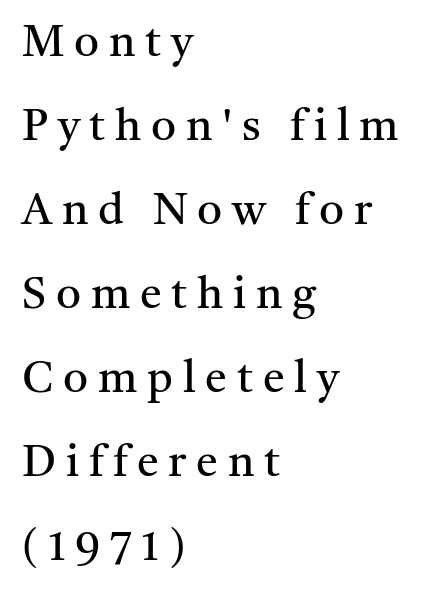
The image shows 44 px regular-weight serif type, upright; set left-aligned, loose line spacing (1.91x), unusually wide letter spacing (+0.22 em), not underlined; medium stroke contrast and a medium x-height.
